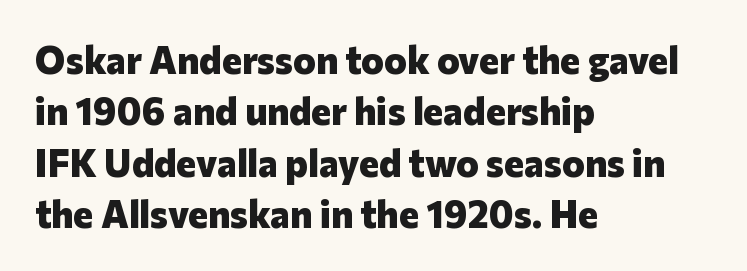
Is the block centered? No — it sits flush against the left margin. This sample uses an upright cut, with every glyph sitting square on the baseline. This rendering leaves character spacing at its baseline value. Typographically, this falls in the sans-serif category. Glance below the letters and you will spot only blank space. Notice how descenders clear the ascenders below comfortably — that's standard leading.
